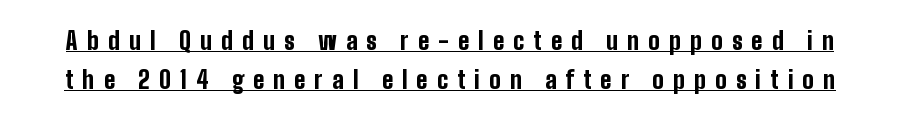
Q: Is the text bold? A: Yes.
Q: Is the text italic (slanted)? A: No, it is upright.
Q: Is the text underlined? A: Yes.
Q: Is the spacing between letters normal or unusually wide? A: Unusually wide.
Q: Is the spacing between lines tight, normal or loose? A: Normal.
